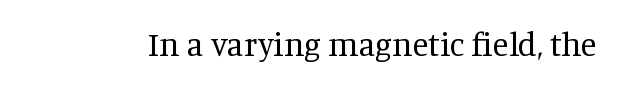
Type without underlining. Caption: standard tracking, unaltered. Here the designer chose a conventional face with non-uniform glyph widths. The typography opts for an upright posture over an oblique one.
